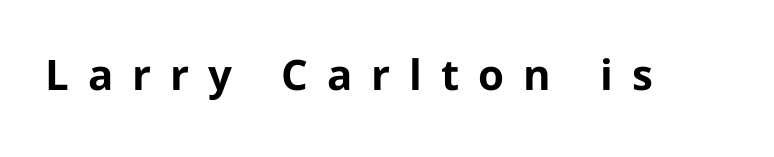
The image shows 42 px bold sans-serif type, upright; set unusually wide letter spacing (+0.45 em), not underlined; low stroke contrast and a medium x-height.
